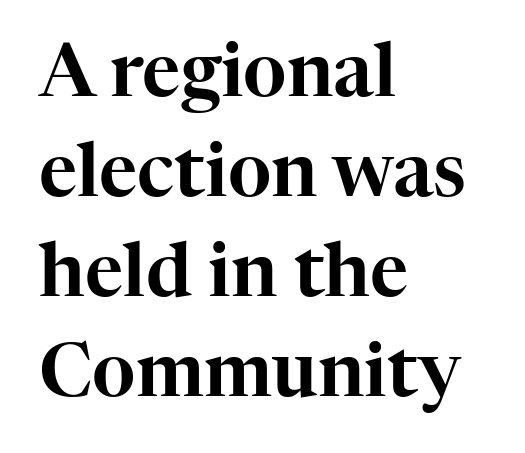
Q: Is the text italic (slanted)? A: No, it is upright.
Q: Is the typeface a serif or a sans-serif typeface? A: Serif.
Q: Is the text underlined? A: No.
Q: How is the paragraph aligned? A: Left-aligned.
Q: Is the spacing between letters normal or unusually wide? A: Normal.
Q: Is the spacing between lines tight, normal or loose? A: Normal.
Q: Width (condensed, normal, or wide)? A: Normal.
Q: Stroke contrast? A: High.
Q: x-height? A: Medium.
Q: Monospaced? A: No.
